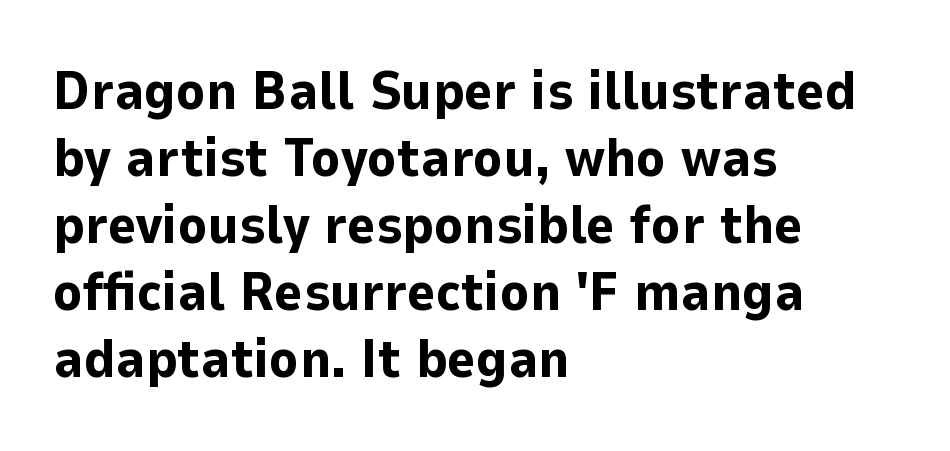
The letters stand upright; this is a roman face. Stroke thickness is high; the sample reads as a true bold. Beneath every word, the page is bare. The type is set solid horizontally, with unmodified tracking. Do the characters align in a grid? No, the font is proportional. Does the type have serifs? No, each stem ends abruptly.
